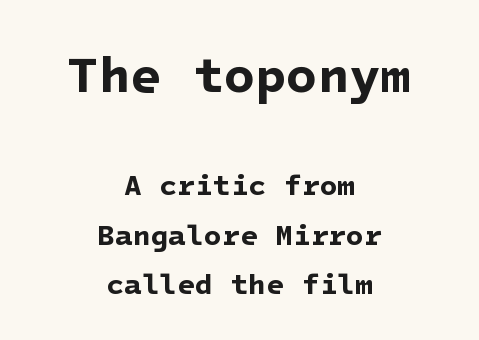
{"serif": "no", "bold": "yes", "weight": "bold", "width": "normal", "stroke_contrast": "low", "x_height": "medium", "underline": "no", "align": "center", "line_spacing": "normal", "line_spacing_ratio": 1.7, "letter_spacing": "normal", "letter_spacing_em": 0.0, "larger_block": "first", "size_ratio": 1.76, "glyph_px": 51}
